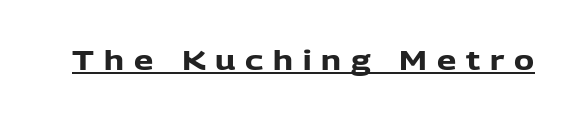
The image shows 27 px bold type, upright; set unusually wide letter spacing (+0.36 em), underlined.
